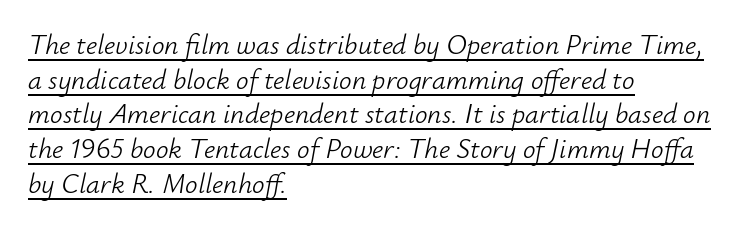
Q: Is the text bold? A: No.
Q: Is the text italic (slanted)? A: Yes, it leans right by about 12 degrees.
Q: Is the text underlined? A: Yes.
Q: How is the paragraph aligned? A: Left-aligned.
Q: Is the spacing between letters normal or unusually wide? A: Normal.
Q: Width (condensed, normal, or wide)? A: Normal.
Q: Stroke contrast? A: Low.
Q: x-height? A: Small.
Q: Monospaced? A: No.
